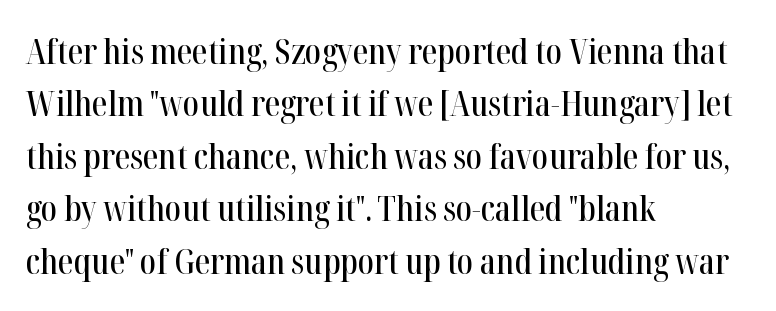
The image shows 35 px condensed serif type, upright; set left-aligned, normal line spacing (1.5x), normal letter spacing, not underlined; high stroke contrast and a medium x-height.
